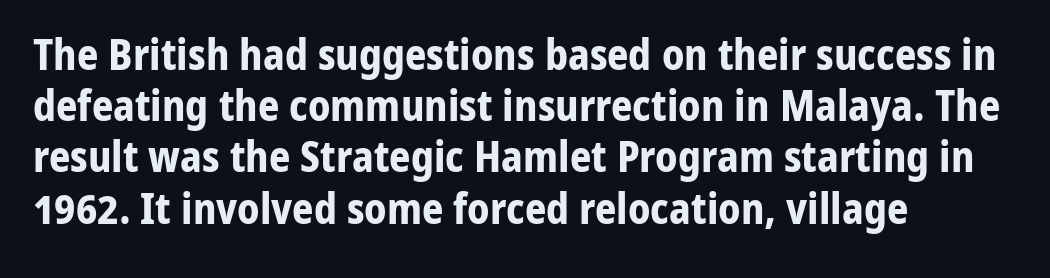
The passage is arranged the way most books set body copy — flush left. Nobody drew a line under any word here. Summary of weight: heavy, a full bold. Typographically, this falls in the sans-serif category. Italic? Not at all — the glyphs are vertical.
